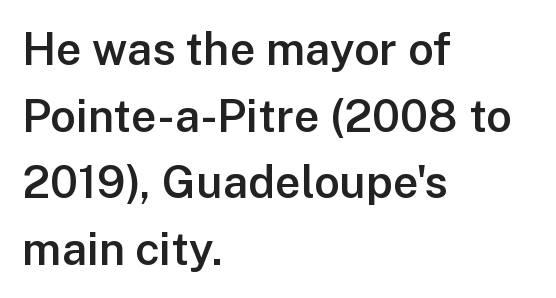
Q: Is the text bold? A: Semi-bold.
Q: Is the text italic (slanted)? A: No, it is upright.
Q: Is the typeface a serif or a sans-serif typeface? A: Sans-serif.
Q: Is the text underlined? A: No.
Q: How is the paragraph aligned? A: Left-aligned.
Q: Is the spacing between letters normal or unusually wide? A: Normal.
Q: Is the spacing between lines tight, normal or loose? A: Normal.
Q: Width (condensed, normal, or wide)? A: Normal.
Q: Stroke contrast? A: Low.
Q: x-height? A: Medium.
Q: Monospaced? A: No.
